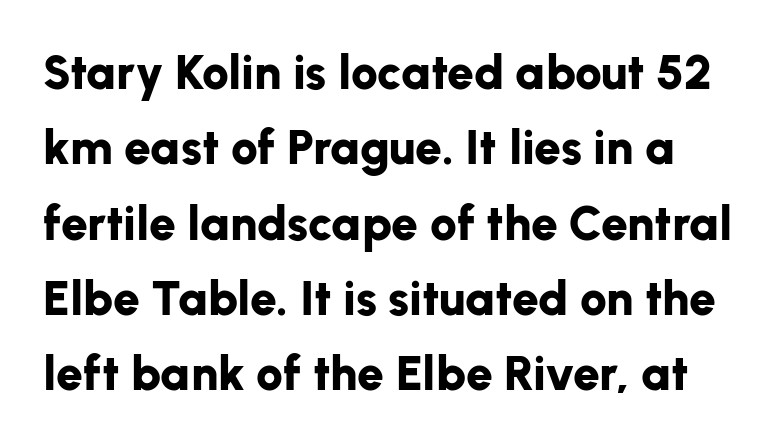
Q: Is the text bold? A: Yes.
Q: Is the text italic (slanted)? A: No, it is upright.
Q: Is the typeface a serif or a sans-serif typeface? A: Sans-serif.
Q: Is the text underlined? A: No.
Q: Is the spacing between letters normal or unusually wide? A: Normal.
Q: Is the spacing between lines tight, normal or loose? A: Normal.
Q: Width (condensed, normal, or wide)? A: Normal.
Q: Stroke contrast? A: Low.
Q: x-height? A: Medium.
Q: Monospaced? A: No.
